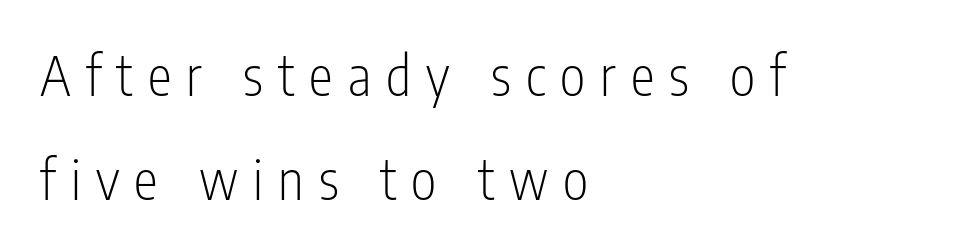
The image shows 54 px light, condensed sans-serif type, upright; set left-aligned, loose line spacing (1.92x), unusually wide letter spacing (+0.28 em), not underlined; low stroke contrast and a medium x-height.
